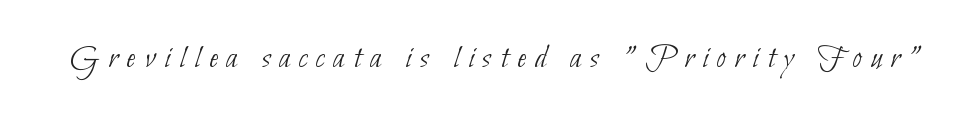
Q: Is the text bold? A: No.
Q: Is the typeface a serif or a sans-serif typeface? A: Sans-serif.
Q: Is the text underlined? A: No.
Q: Is the spacing between letters normal or unusually wide? A: Unusually wide.
Q: Width (condensed, normal, or wide)? A: Condensed.
Q: Stroke contrast? A: Low.
Q: x-height? A: Small.
Q: Monospaced? A: No.
